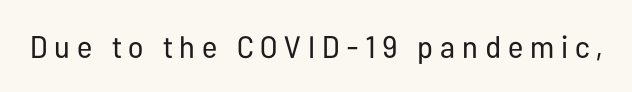
Q: Is the text bold? A: No.
Q: Is the text italic (slanted)? A: No, it is upright.
Q: Is the typeface a serif or a sans-serif typeface? A: Sans-serif.
Q: Is the text underlined? A: No.
Q: Is the spacing between letters normal or unusually wide? A: Unusually wide.
Q: Width (condensed, normal, or wide)? A: Condensed.
Q: Stroke contrast? A: Low.
Q: x-height? A: Medium.
Q: Monospaced? A: No.
